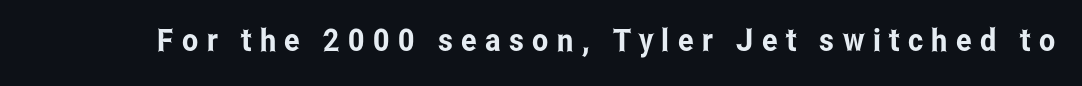
The letters are spread apart with noticeably loose tracking. Letterform terminals end flat and unadorned throughout the passage. Unlike italic type, these characters show no tilt at all. The space beneath each line is pristine and unruled. Note the varied advance widths — an 'i' is clearly narrower than an 'm'.
